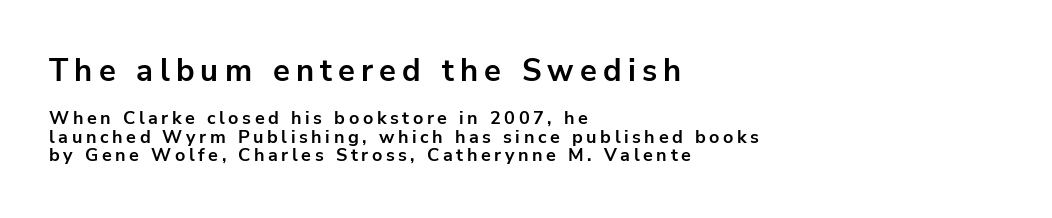
The image shows 31 px bold sans-serif type, upright; set left-aligned, tight line spacing (1.02x), unusually wide letter spacing (+0.2 em), not underlined; the first (top) block is 1.72x larger; low stroke contrast and a medium x-height.
